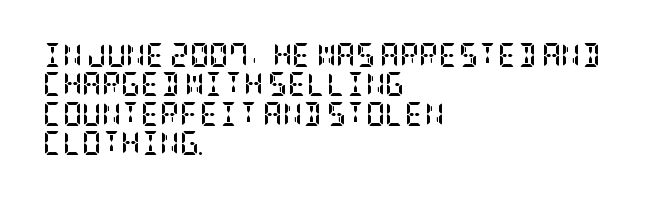
The image shows 24 px bold type, upright; set left-aligned, line spacing 1.22x, normal letter spacing, not underlined.
